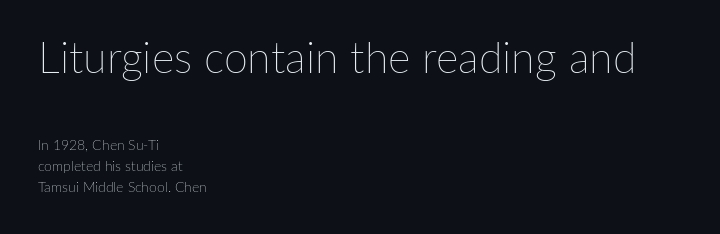
Q: Is the text bold? A: No.
Q: Is the text italic (slanted)? A: No, it is upright.
Q: Is the text underlined? A: No.
Q: How is the paragraph aligned? A: Left-aligned.
Q: Is the spacing between letters normal or unusually wide? A: Normal.
Q: Is the spacing between lines tight, normal or loose? A: Normal.
Q: Which block of text is set in a larger size, the first (top) or the second (bottom)? A: The first (top) one.
Q: Width (condensed, normal, or wide)? A: Normal.
Q: Stroke contrast? A: Low.
Q: x-height? A: Medium.
Q: Monospaced? A: No.
